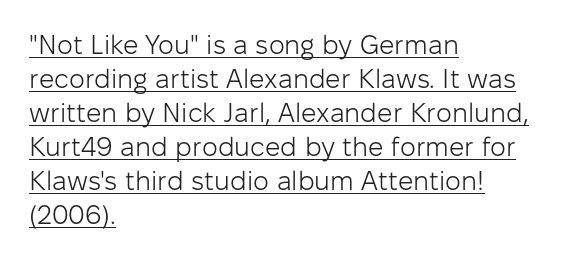
{"italic": "no", "bold": "no", "underline": "yes", "align": "left", "line_spacing": "normal", "line_spacing_ratio": 1.26, "letter_spacing": "normal", "letter_spacing_em": 0.0, "glyph_px": 27}
